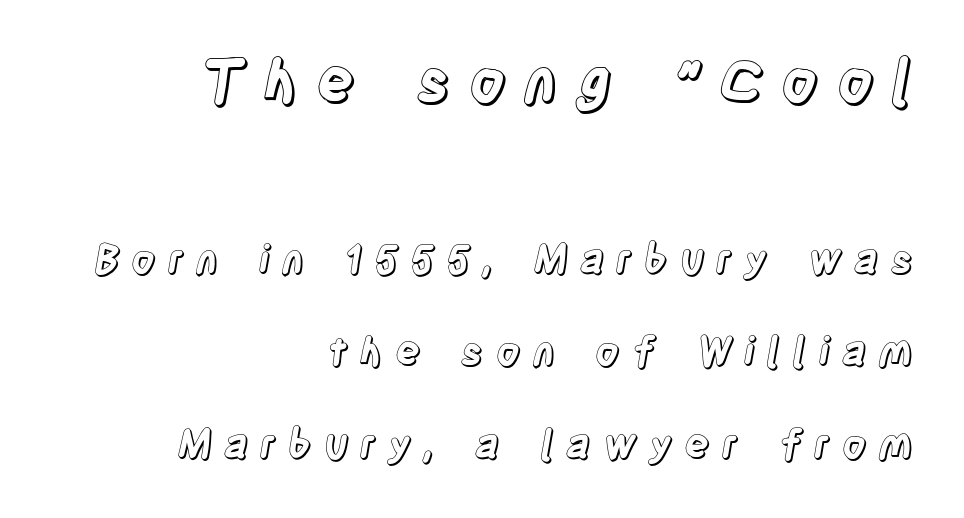
{"width": "condensed", "x_height": "large", "monospaced": "no", "underline": "no", "align": "right", "line_spacing": "loose", "line_spacing_ratio": 2.38, "letter_spacing": "wide", "letter_spacing_em": 0.28, "larger_block": "first", "size_ratio": 1.51, "glyph_px": 59}
